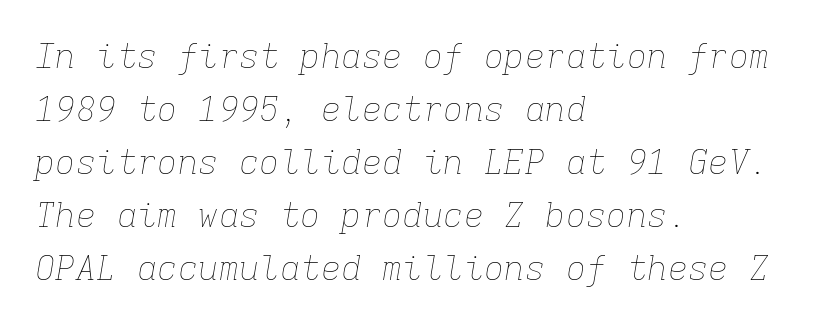
The image shows 34 px thin type, italic (leaning right), monospaced; set left-aligned, normal line spacing (1.56x), normal letter spacing, not underlined; low stroke contrast and a medium x-height.
